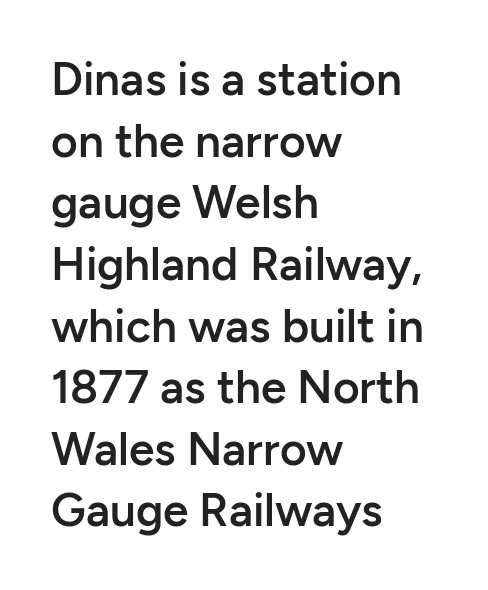
{"serif": "no", "italic": "no", "bold": "semi", "weight": "semibold", "width": "normal", "stroke_contrast": "low", "x_height": "medium", "monospaced": "no", "underline": "no", "align": "left", "line_spacing": "normal", "line_spacing_ratio": 1.34, "letter_spacing": "normal", "letter_spacing_em": 0.0, "glyph_px": 46}
